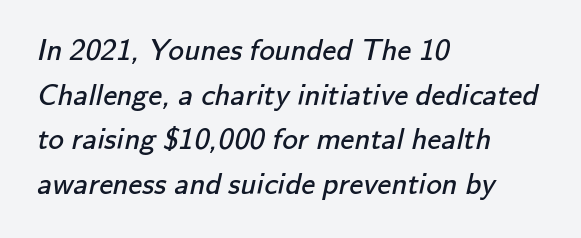
The image shows 31 px regular-weight sans-serif type; set left-aligned, normal line spacing (1.44x), normal letter spacing, not underlined; low stroke contrast and a small x-height.
